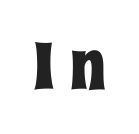
Both edges are ragged and mirror each other, which tells us the setting is centered. Do the characters align in a grid? No, the font is proportional. What stands out about the letter spacing? Its width — letters are far apart. A roman cut, with each character standing at attention. The glyphs are unaccompanied by any horizontal stroke below them.
